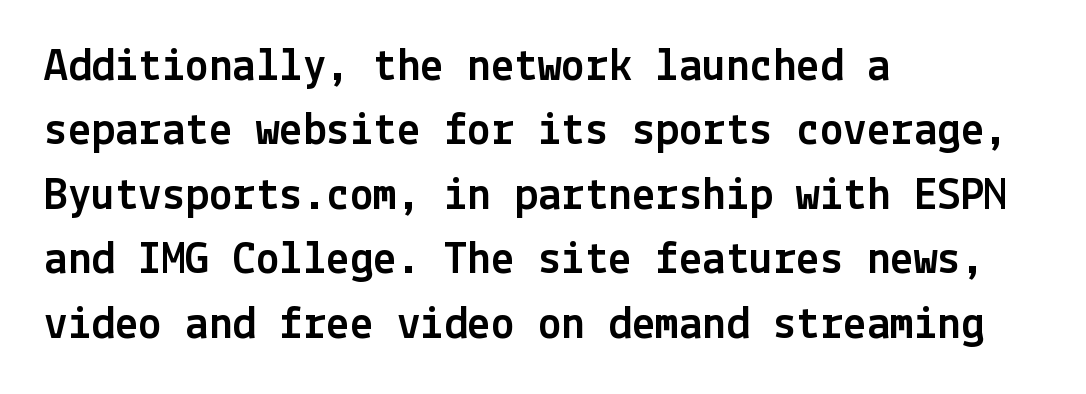
The vertical gap from one line to the next is medium. The characters display no serif detailing; their extremities are plain. Rendered with straight, roman letterforms. Each line starts at the same left margin while the right side varies.
